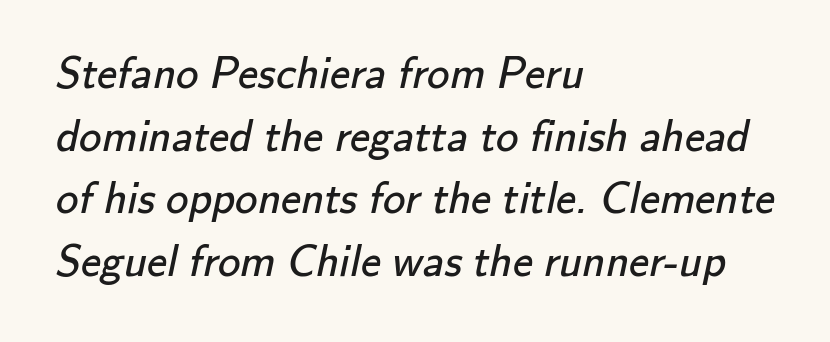
The characters are drawn with everyday or finer stroke widths. Letters rest on an invisible, unmarked baseline. Does extra space separate the letters? No, they use regular spacing. Alignment: flush left. Is this a fixed-width face? No — the glyphs have proportional, varying widths. The rows are spaced the way most documents space them.
